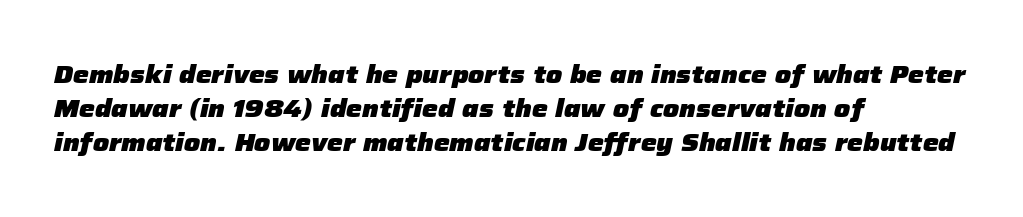
The image shows 25 px bold type, italic (leaning right); set left-aligned, normal line spacing (1.37x), normal letter spacing, not underlined.
